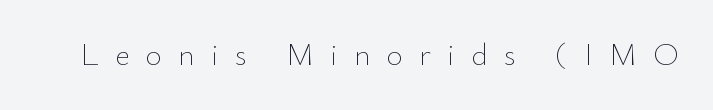
Q: Is the text bold? A: No.
Q: Is the text italic (slanted)? A: No, it is upright.
Q: Is the text underlined? A: No.
Q: Is the spacing between letters normal or unusually wide? A: Unusually wide.
Q: Width (condensed, normal, or wide)? A: Normal.
Q: Stroke contrast? A: Low.
Q: x-height? A: Small.
Q: Monospaced? A: No.
